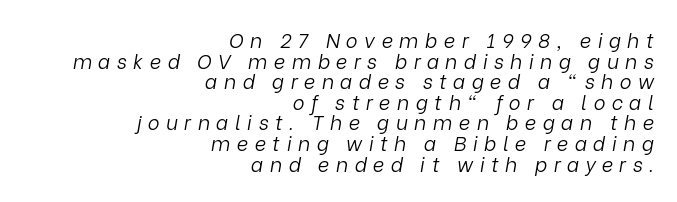
These lines stack with their right ends in a neat column. Has an underline been added? It has not. Honestly, the rows look squashed on top of each other. The typeface has the unassuming heft of standard copy or less. The glyphs look as if they've been sheared to an angle.
